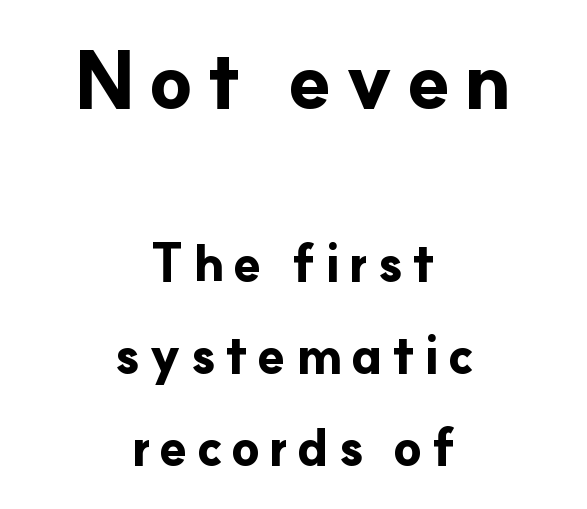
Q: Is the text bold? A: Yes.
Q: Is the text italic (slanted)? A: No, it is upright.
Q: Is the typeface a serif or a sans-serif typeface? A: Sans-serif.
Q: Is the text underlined? A: No.
Q: How is the paragraph aligned? A: Centered.
Q: Which block of text is set in a larger size, the first (top) or the second (bottom)? A: The first (top) one.
Q: Width (condensed, normal, or wide)? A: Normal.
Q: Stroke contrast? A: Low.
Q: x-height? A: Small.
Q: Monospaced? A: No.
